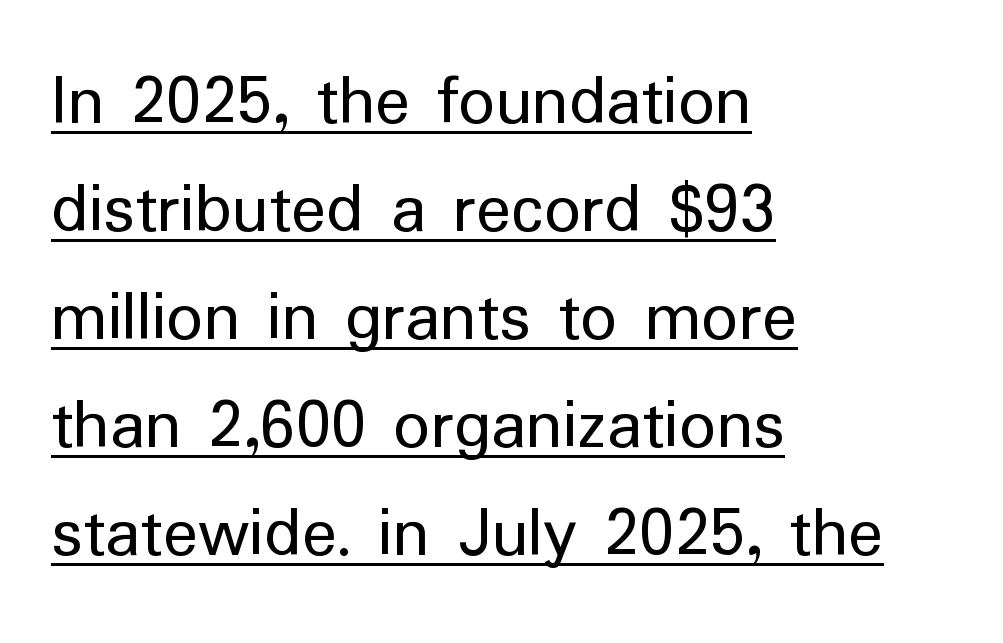
{"serif": "no", "italic": "no", "bold": "no", "weight": "regular", "width": "normal", "stroke_contrast": "low", "x_height": "medium", "monospaced": "no", "underline": "yes", "align": "left", "line_spacing": "normal", "line_spacing_ratio": 1.48, "letter_spacing": "normal", "letter_spacing_em": 0.0, "glyph_px": 73}
